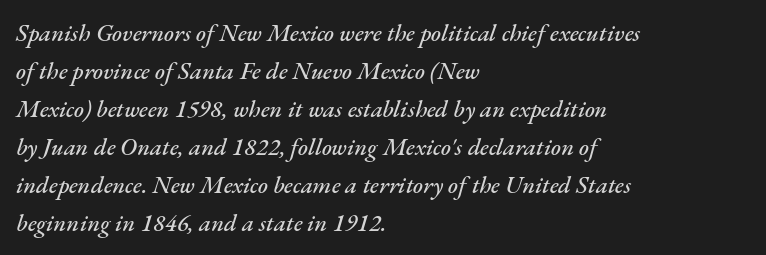
The image shows 24 px text type, italic (leaning right); set left-aligned, normal line spacing (1.58x), normal letter spacing, not underlined.
